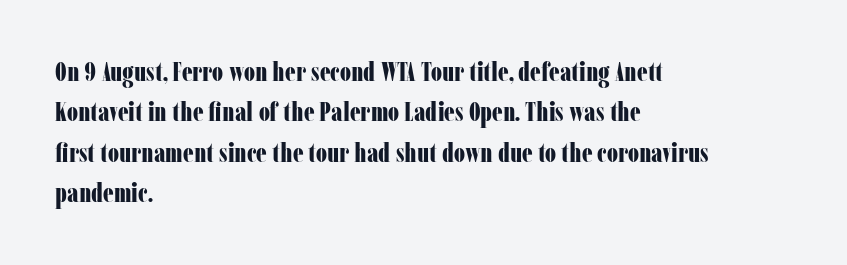
Look at the tracking — it's just the regular setting, nothing added. A classic flush-left, rag-right setting is used for this passage. Lines of text with bare space underneath. The font's upright variant was chosen for this text.
